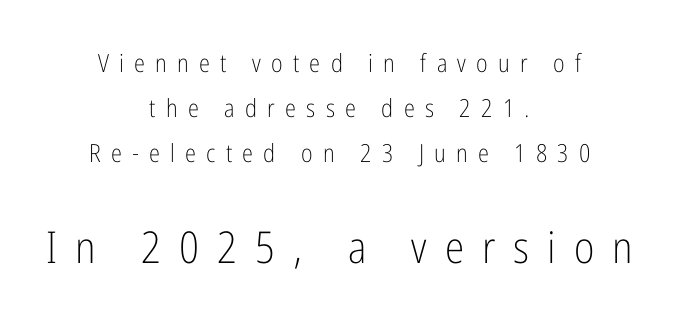
The image shows 44 px light, condensed sans-serif type, upright; set centered, line spacing 1.8x, unusually wide letter spacing (+0.41 em), not underlined; the second (bottom) block is 1.76x larger; low stroke contrast and a medium x-height.
